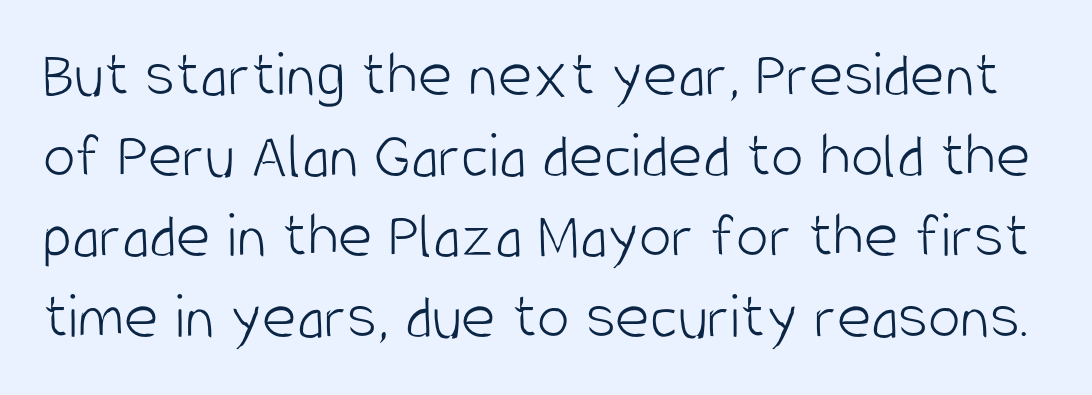
{"serif": "no", "italic": "no", "bold": "no", "weight": "light", "width": "condensed", "stroke_contrast": "low", "x_height": "large", "monospaced": "no", "underline": "no", "line_spacing_ratio": 1.22, "letter_spacing": "normal", "letter_spacing_em": 0.0, "glyph_px": 66}
